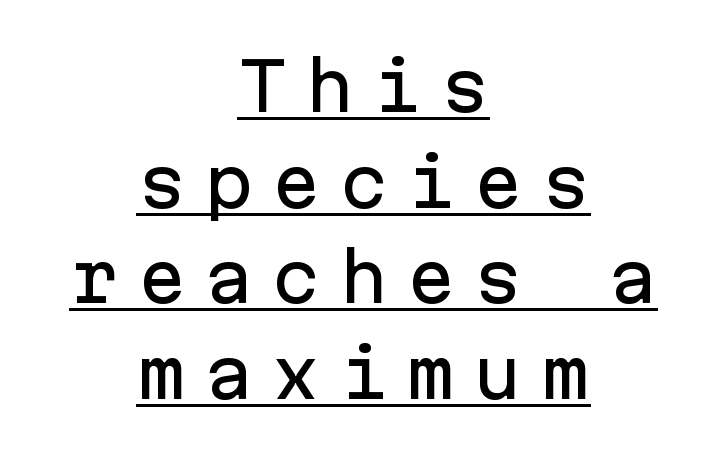
{"serif": "no", "italic": "no", "width": "normal", "stroke_contrast": "low", "x_height": "medium", "monospaced": "yes", "underline": "yes", "align": "center", "line_spacing": "normal", "line_spacing_ratio": 1.45, "letter_spacing": "wide", "letter_spacing_em": 0.27, "glyph_px": 66}
